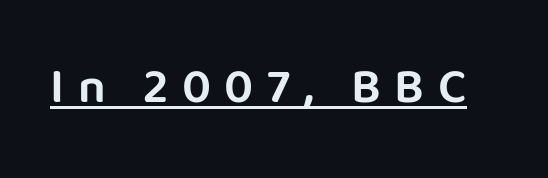
Q: Is the text italic (slanted)? A: No, it is upright.
Q: Is the typeface a serif or a sans-serif typeface? A: Sans-serif.
Q: Is the text underlined? A: Yes.
Q: Is the spacing between letters normal or unusually wide? A: Unusually wide.
Q: Width (condensed, normal, or wide)? A: Normal.
Q: Stroke contrast? A: Low.
Q: x-height? A: Large.
Q: Monospaced? A: No.
